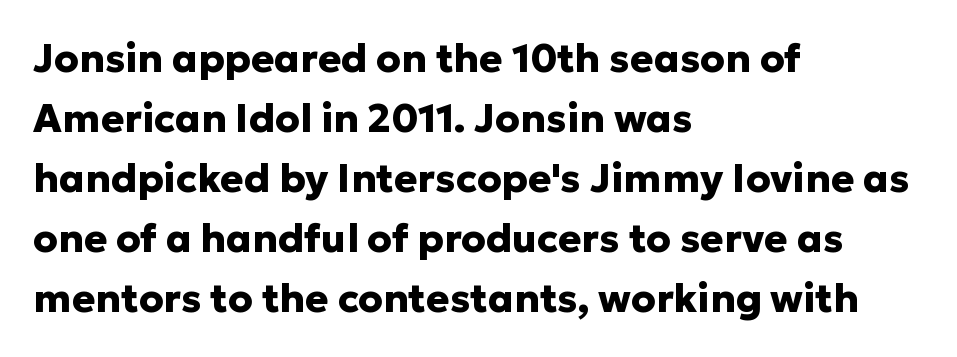
Q: Is the text bold? A: Yes.
Q: Is the text italic (slanted)? A: No, it is upright.
Q: Is the typeface a serif or a sans-serif typeface? A: Sans-serif.
Q: Is the text underlined? A: No.
Q: How is the paragraph aligned? A: Left-aligned.
Q: Is the spacing between letters normal or unusually wide? A: Normal.
Q: Is the spacing between lines tight, normal or loose? A: Normal.
Q: Width (condensed, normal, or wide)? A: Normal.
Q: Stroke contrast? A: Low.
Q: x-height? A: Medium.
Q: Monospaced? A: No.
